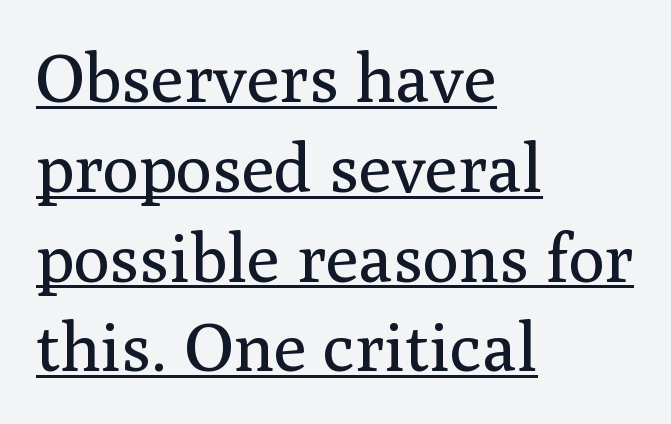
Q: Is the text bold? A: No.
Q: Is the text italic (slanted)? A: No, it is upright.
Q: Is the typeface a serif or a sans-serif typeface? A: Serif.
Q: Is the text underlined? A: Yes.
Q: How is the paragraph aligned? A: Left-aligned.
Q: Is the spacing between letters normal or unusually wide? A: Normal.
Q: Is the spacing between lines tight, normal or loose? A: Normal.
Q: Width (condensed, normal, or wide)? A: Normal.
Q: Stroke contrast? A: Medium.
Q: x-height? A: Medium.
Q: Monospaced? A: No.
